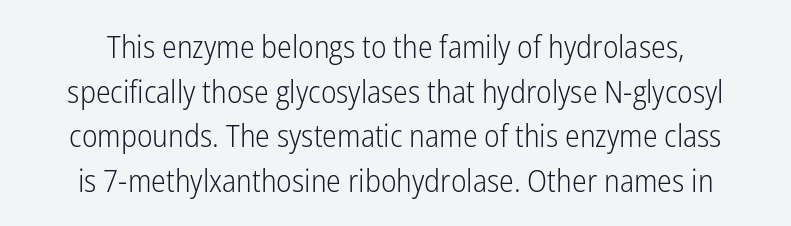
Heaviness? Minimal to ordinary, like unemphasized prose. Only glyphs here, with clear space below each row. Compared with typical body copy, the letter spacing here is the same. Upright lettering throughout. Is this a sans? Yes — the strokes have no serifs. Rows of type keep a routine distance in the vertical direction.
